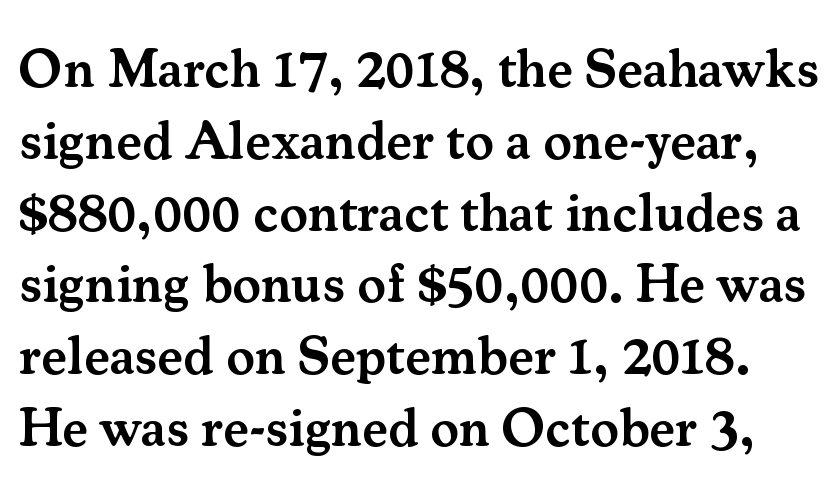
The letters are semibold — heavier than regular but short of a full bold. The area under the type is left untouched. This block has exactly the height ordinary leading produces. Small tapered or slab feet sit at the stroke ends, so this counts as serif. These lines are rendered in a variable-pitch font.
